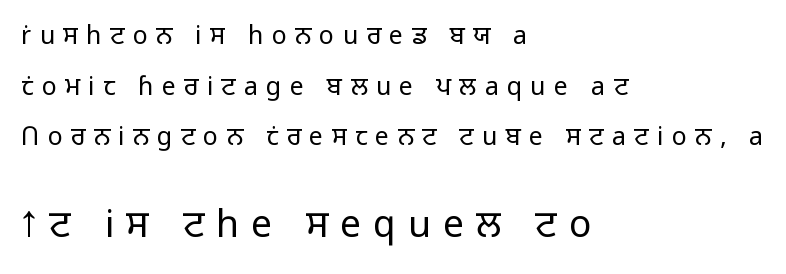
Stroke thickness stays within the range of a standard reading face or lighter. Anything drawn beneath the words? Only blank space. Varying glyph widths throughout — classic text-font behaviour. Reading down the column, the eye jumps a long way to each next line. Rendered with straight, roman letterforms.
